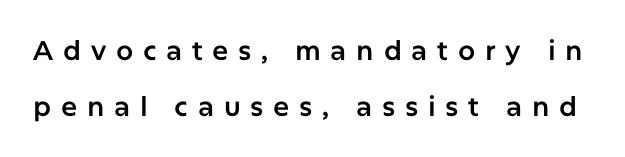
The zone under the glyphs is completely vacant. Vertically, the passage feels expansive, rows floating well apart. The axis of the letterforms is exactly vertical. What stands out about the letter spacing? Its width — letters are far apart.
